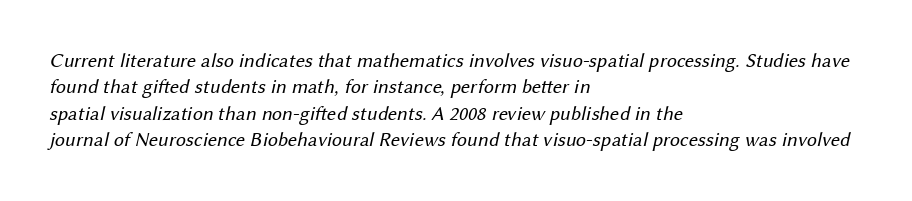
Q: Is the text bold? A: No.
Q: Is the text underlined? A: No.
Q: How is the paragraph aligned? A: Left-aligned.
Q: Is the spacing between letters normal or unusually wide? A: Normal.
Q: Is the spacing between lines tight, normal or loose? A: Normal.
